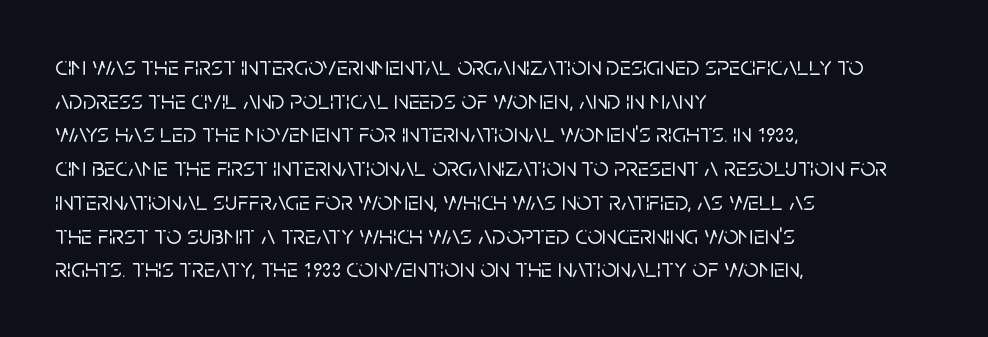
This is the regular roman posture of the typeface. Does extra space separate the letters? No, they use regular spacing. One-word summary of the alignment: left. How would I describe the line gaps? Plain and ordinary.
